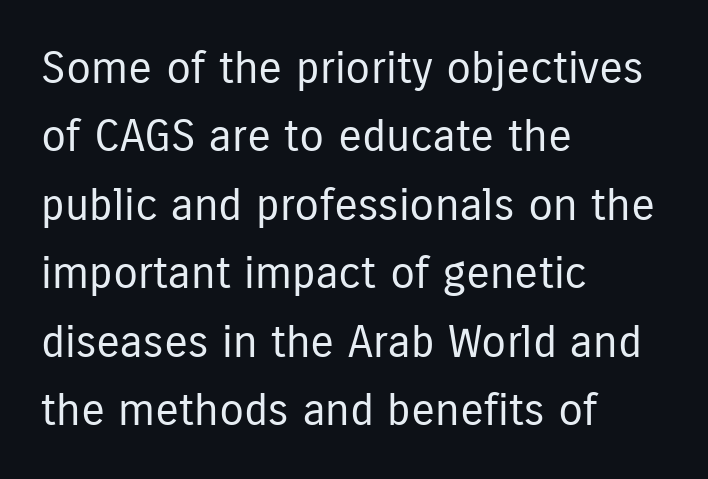
Every row of glyphs begins at an identical x-position on the left. Notice how the stems are strictly vertical — no italics here. There is no visible air inserted between adjacent glyphs. What kind of face is this? One without serifs — a sans. The face looks like a standard text weight, possibly lighter.
